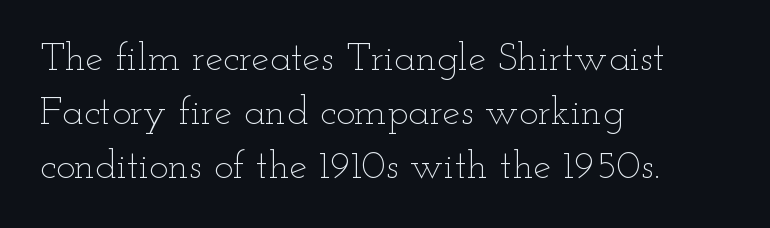
{"italic": "no", "bold": "no", "weight": "thin", "width": "wide", "stroke_contrast": "low", "x_height": "small", "monospaced": "no", "underline": "no", "align": "left", "line_spacing": "normal", "line_spacing_ratio": 1.35, "letter_spacing": "normal", "letter_spacing_em": 0.0, "glyph_px": 40}
